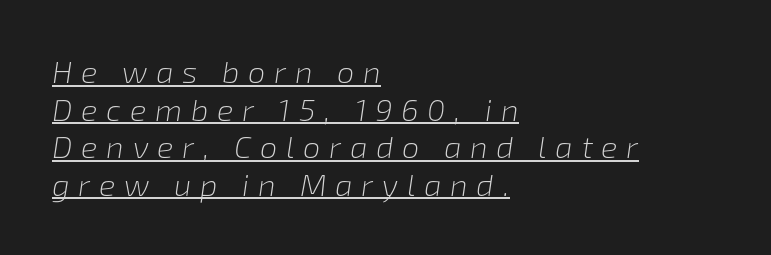
The image shows 31 px light type, italic (leaning right); set left-aligned, line spacing 1.21x, unusually wide letter spacing (+0.28 em), underlined; low stroke contrast and a medium x-height.
